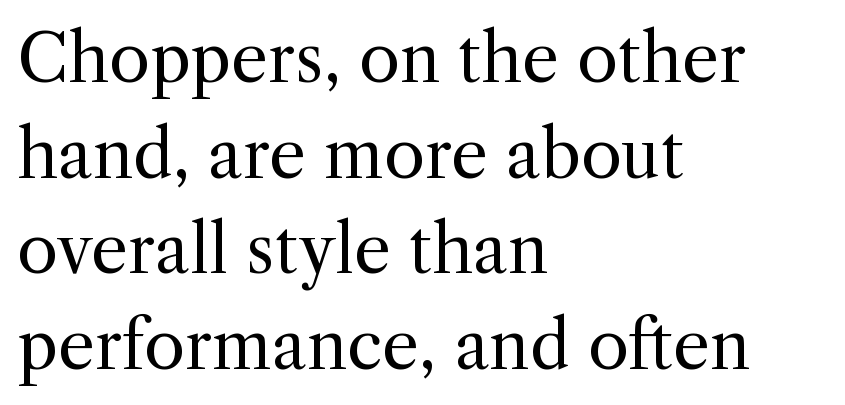
Inter-character spacing is left at the font's built-in metrics. Has an underline been added? It has not. In terms of leading, this rendering sits right in the middle. Ascenders rise straight up at ninety degrees.
